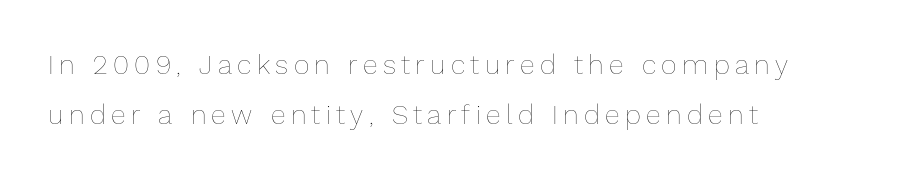
The image shows 27 px text type, upright; set left-aligned, line spacing 1.87x, unusually wide letter spacing (+0.2 em), not underlined.
